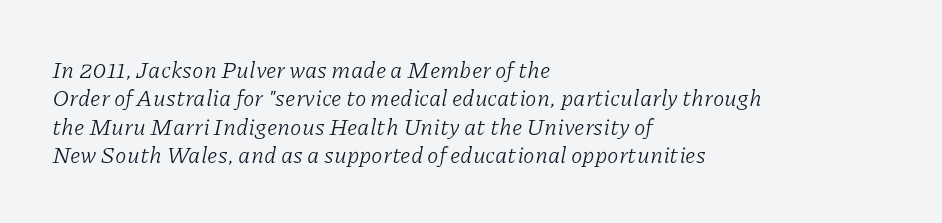
The image shows 23 px text type, italic (leaning right); set left-aligned, line spacing 1.23x, normal letter spacing, not underlined.
